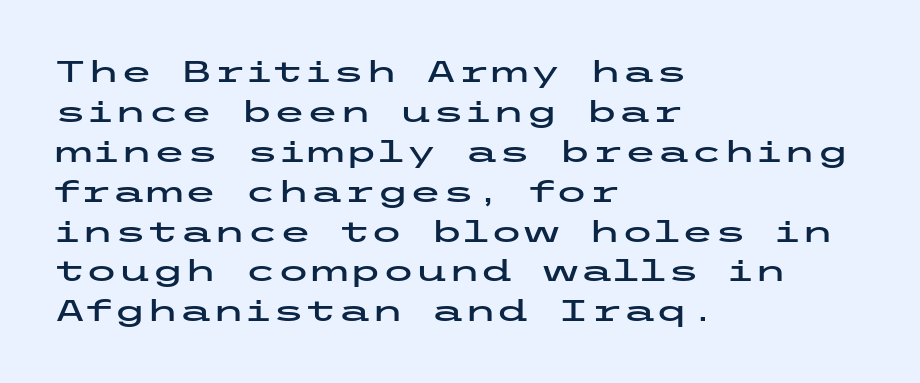
Notice how the passage keeps a crisp vertical edge on the left only. Letters rest on an invisible, unmarked baseline. Vertical strokes here are truly vertical. I'd call this a sans setting — the letters go barefoot.
